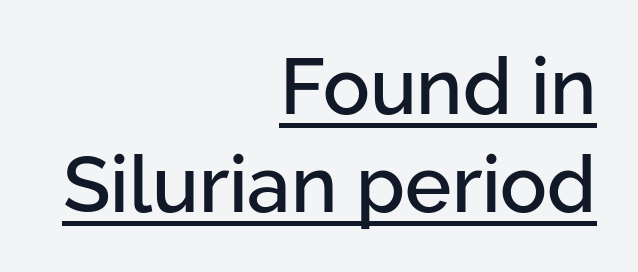
Varying glyph widths throughout — classic text-font behaviour. These lines keep a tight, regular rhythm from letter to letter. Tall strokes in this sample are plumb rather than angled. Line ends are locked; line starts wander.
